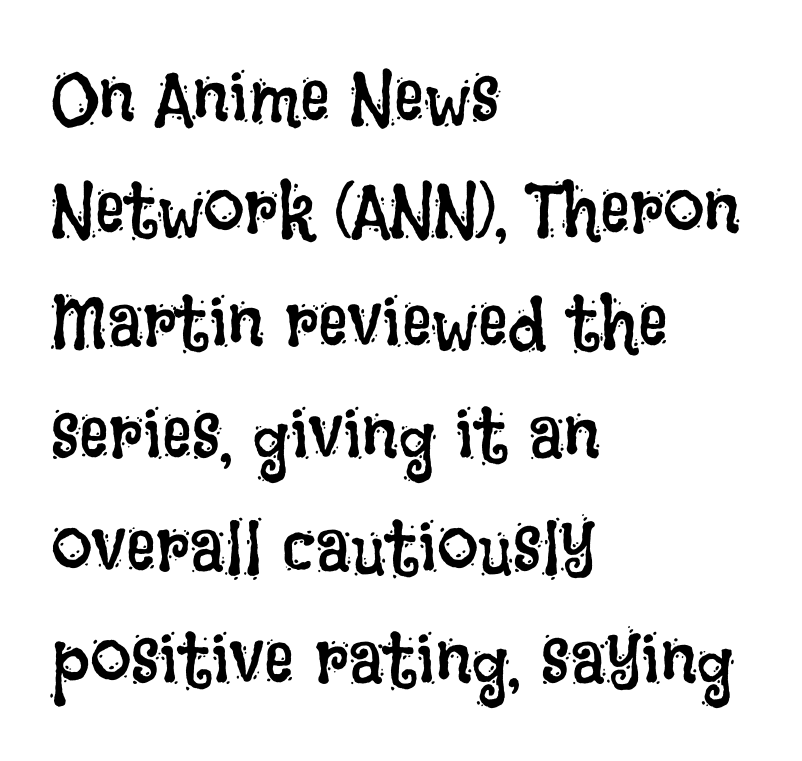
Q: Is the text bold? A: No.
Q: Is the text italic (slanted)? A: No, it is upright.
Q: Is the text underlined? A: No.
Q: How is the paragraph aligned? A: Left-aligned.
Q: Is the spacing between letters normal or unusually wide? A: Normal.
Q: Is the spacing between lines tight, normal or loose? A: Normal.
Q: Width (condensed, normal, or wide)? A: Condensed.
Q: Stroke contrast? A: Low.
Q: x-height? A: Large.
Q: Monospaced? A: No.
